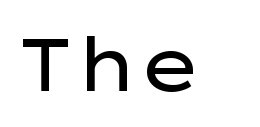
Q: Is the text bold? A: No.
Q: Is the text italic (slanted)? A: No, it is upright.
Q: Is the typeface a serif or a sans-serif typeface? A: Sans-serif.
Q: Is the text underlined? A: No.
Q: Is the spacing between letters normal or unusually wide? A: Normal.
Q: Width (condensed, normal, or wide)? A: Wide.
Q: Stroke contrast? A: Low.
Q: x-height? A: Medium.
Q: Monospaced? A: No.
